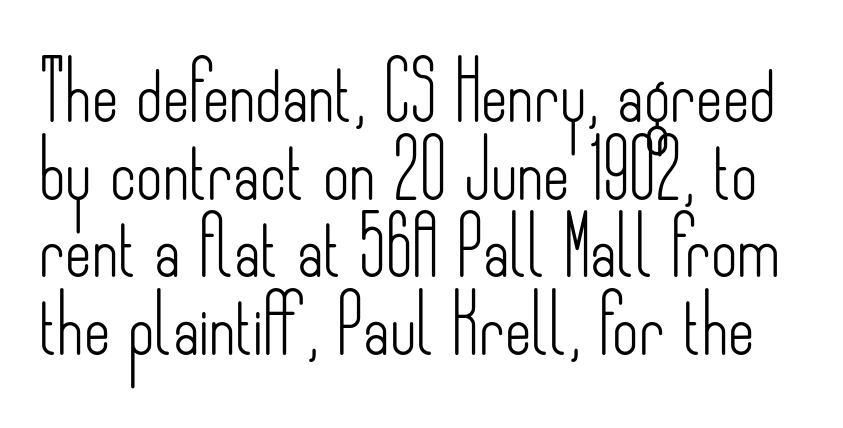
In terms of letterform style, serifs are entirely absent. The font sits on the lighter half of the weight spectrum, regular included. A typesetter would call this proportional, since set widths differ per character. Check under the words: just untouched page.
